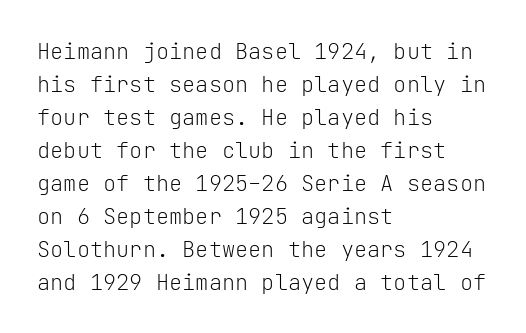
Q: Is the text bold? A: No.
Q: Is the text italic (slanted)? A: No, it is upright.
Q: Is the text underlined? A: No.
Q: How is the paragraph aligned? A: Left-aligned.
Q: Is the spacing between letters normal or unusually wide? A: Normal.
Q: Is the spacing between lines tight, normal or loose? A: Normal.
